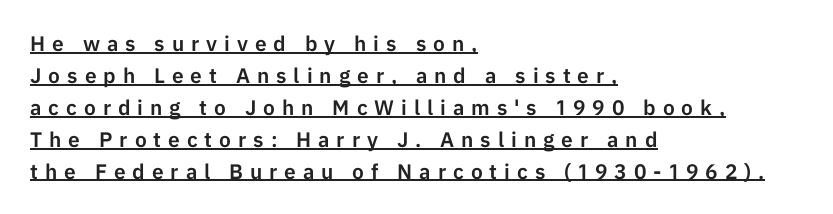
The image shows 21 px text type, upright; set left-aligned, normal line spacing (1.52x), unusually wide letter spacing (+0.33 em), underlined.
